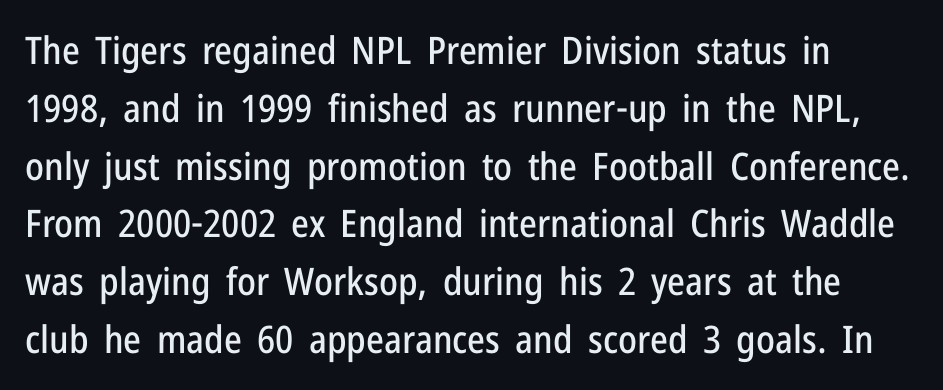
{"serif": "no", "italic": "no", "width": "condensed", "stroke_contrast": "low", "x_height": "medium", "monospaced": "no", "underline": "no", "line_spacing": "normal", "line_spacing_ratio": 1.52, "letter_spacing": "normal", "letter_spacing_em": 0.0, "glyph_px": 38}
